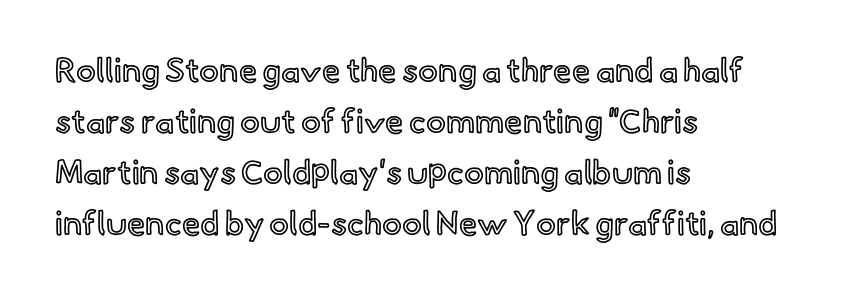
Q: Is the text italic (slanted)? A: No, it is upright.
Q: Is the text underlined? A: No.
Q: How is the paragraph aligned? A: Left-aligned.
Q: Is the spacing between letters normal or unusually wide? A: Normal.
Q: Is the spacing between lines tight, normal or loose? A: Normal.
Q: Width (condensed, normal, or wide)? A: Normal.
Q: x-height? A: Small.
Q: Monospaced? A: No.
